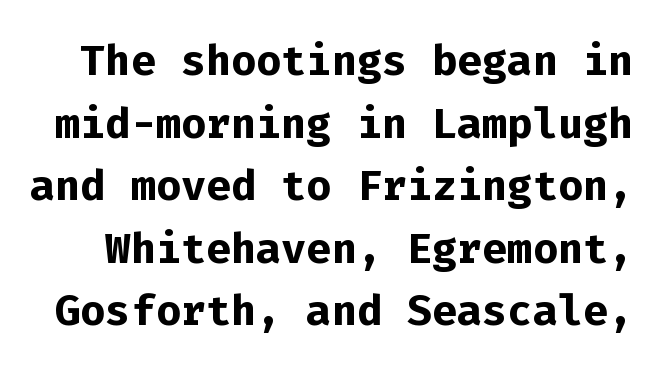
Posture: upright roman. The typesetting leans heavy: a genuine bold. The rendering shows plain stroke endings on the letterforms — a sans-serif design. The words here are not underlined.
